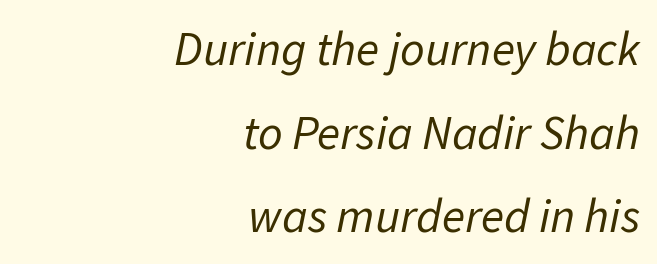
Q: Is the text bold? A: No.
Q: Is the text italic (slanted)? A: Yes, it leans right by about 11 degrees.
Q: Is the text underlined? A: No.
Q: How is the paragraph aligned? A: Right-aligned.
Q: Is the spacing between letters normal or unusually wide? A: Normal.
Q: Width (condensed, normal, or wide)? A: Normal.
Q: Stroke contrast? A: Low.
Q: x-height? A: Medium.
Q: Monospaced? A: No.
